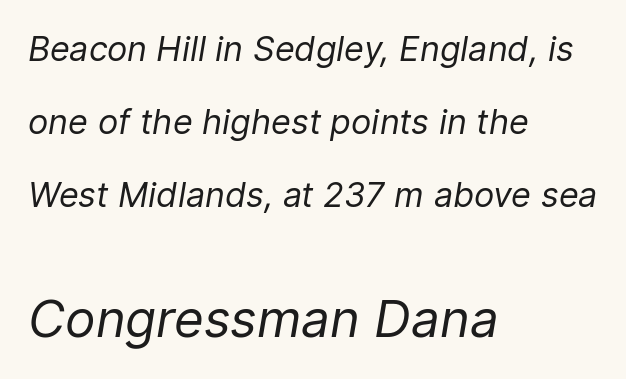
The image shows 51 px regular-weight type, italic (leaning right); set left-aligned, loose line spacing (2.14x), normal letter spacing, not underlined; the second (bottom) block is 1.5x larger; low stroke contrast and a medium x-height.
